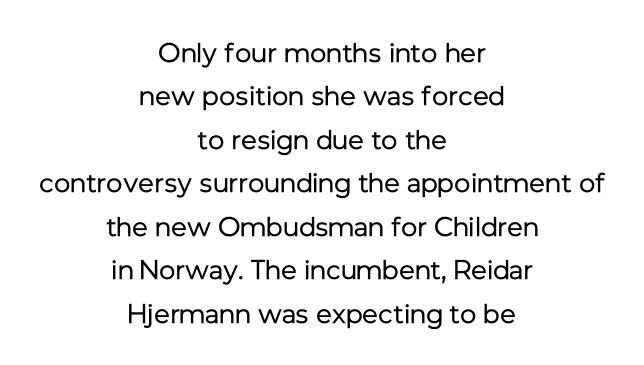
The image shows 27 px text type, upright; set centered, normal line spacing (1.61x), normal letter spacing, not underlined.
